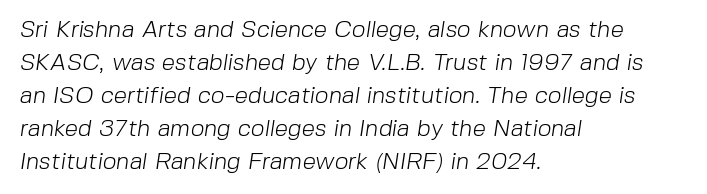
Q: Is the text bold? A: No.
Q: Is the text underlined? A: No.
Q: How is the paragraph aligned? A: Left-aligned.
Q: Is the spacing between letters normal or unusually wide? A: Normal.
Q: Is the spacing between lines tight, normal or loose? A: Normal.
